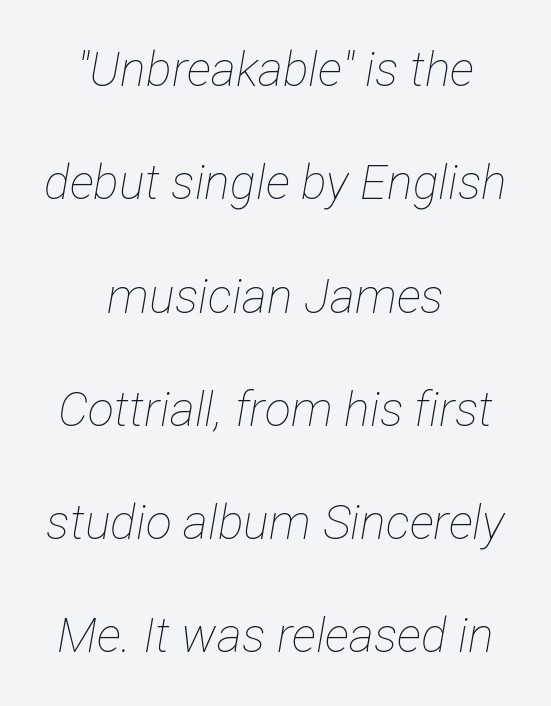
Q: Is the text bold? A: No.
Q: Is the text italic (slanted)? A: Yes, it leans right by about 12 degrees.
Q: Is the text underlined? A: No.
Q: How is the paragraph aligned? A: Centered.
Q: Is the spacing between letters normal or unusually wide? A: Normal.
Q: Is the spacing between lines tight, normal or loose? A: Loose.
Q: Width (condensed, normal, or wide)? A: Condensed.
Q: Stroke contrast? A: Low.
Q: x-height? A: Medium.
Q: Monospaced? A: No.
